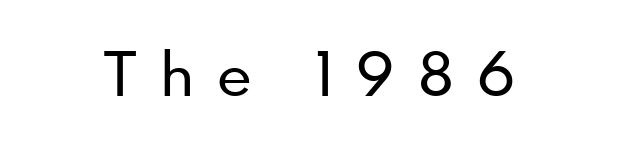
Q: Is the text italic (slanted)? A: No, it is upright.
Q: Is the typeface a serif or a sans-serif typeface? A: Sans-serif.
Q: Is the text underlined? A: No.
Q: Is the spacing between letters normal or unusually wide? A: Unusually wide.
Q: Width (condensed, normal, or wide)? A: Normal.
Q: Stroke contrast? A: Low.
Q: x-height? A: Small.
Q: Monospaced? A: No.
